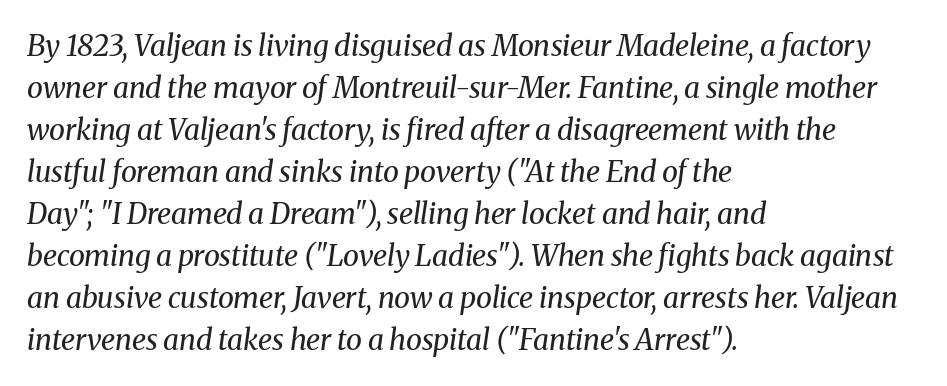
Observe the serifs anchoring each vertical stroke in this sample. The weight tops out at a normal text grade. Vertical spacing — default. The gaps between neighbouring characters are ordinary and unremarkable.
